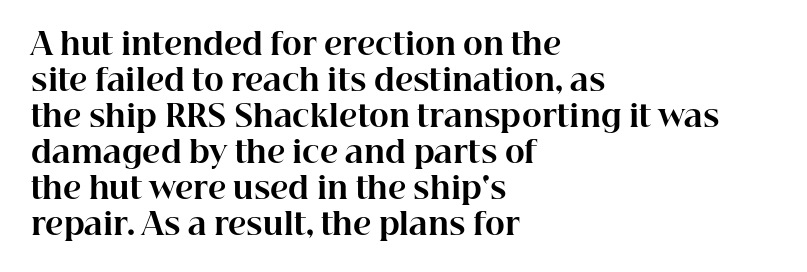
{"serif": "yes", "italic": "no", "bold": "yes", "weight": "bold", "width": "normal", "stroke_contrast": "high", "x_height": "medium", "monospaced": "no", "underline": "no", "align": "left", "line_spacing_ratio": 1.2, "letter_spacing": "normal", "letter_spacing_em": 0.0, "glyph_px": 30}
